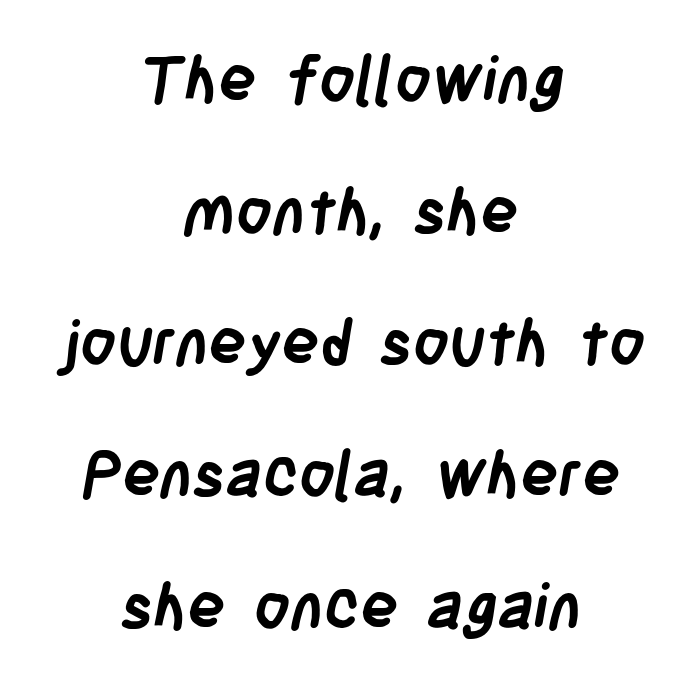
The image shows 63 px semibold, condensed sans-serif type; set centered, loose line spacing (2.09x), normal letter spacing, not underlined; low stroke contrast and a large x-height.
